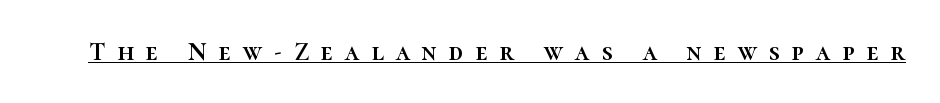
The image shows 26 px text type, upright; set unusually wide letter spacing (+0.46 em), underlined.
